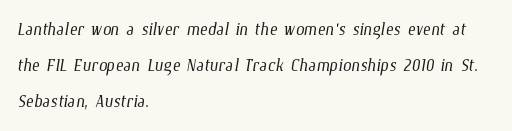
The image shows 24 px text type; set left-aligned, normal line spacing (1.51x), normal letter spacing, not underlined.
